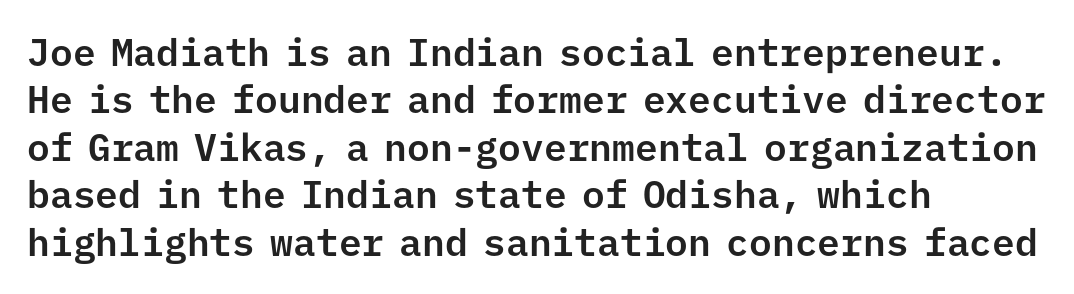
{"serif": "no", "italic": "no", "width": "normal", "stroke_contrast": "low", "x_height": "medium", "monospaced": "yes", "underline": "no", "align": "left", "line_spacing": "normal", "line_spacing_ratio": 1.25, "letter_spacing": "normal", "letter_spacing_em": 0.0, "glyph_px": 38}
